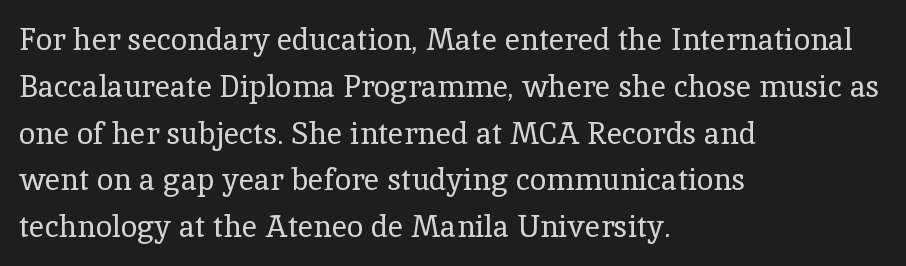
Q: Is the text bold? A: No.
Q: Is the text italic (slanted)? A: No, it is upright.
Q: Is the typeface a serif or a sans-serif typeface? A: Serif.
Q: Is the text underlined? A: No.
Q: How is the paragraph aligned? A: Left-aligned.
Q: Is the spacing between letters normal or unusually wide? A: Normal.
Q: Is the spacing between lines tight, normal or loose? A: Normal.
Q: Width (condensed, normal, or wide)? A: Normal.
Q: x-height? A: Medium.
Q: Monospaced? A: No.
